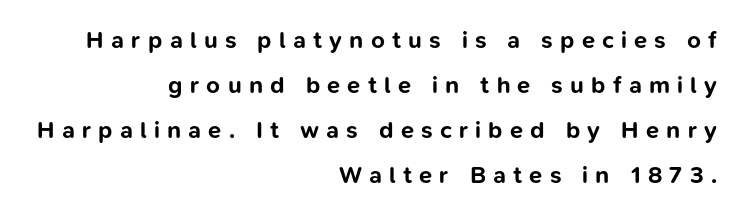
Q: Is the text bold? A: Yes.
Q: Is the text italic (slanted)? A: No, it is upright.
Q: Is the text underlined? A: No.
Q: How is the paragraph aligned? A: Right-aligned.
Q: Is the spacing between letters normal or unusually wide? A: Unusually wide.
